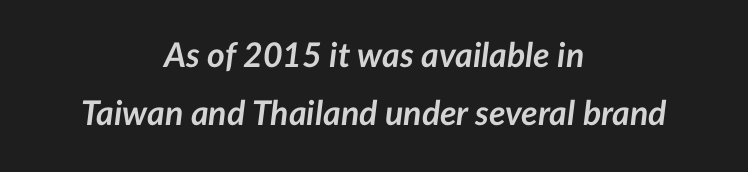
The image shows 34 px semibold type, italic (leaning right); set centered, line spacing 1.71x, normal letter spacing, not underlined; low stroke contrast and a medium x-height.
